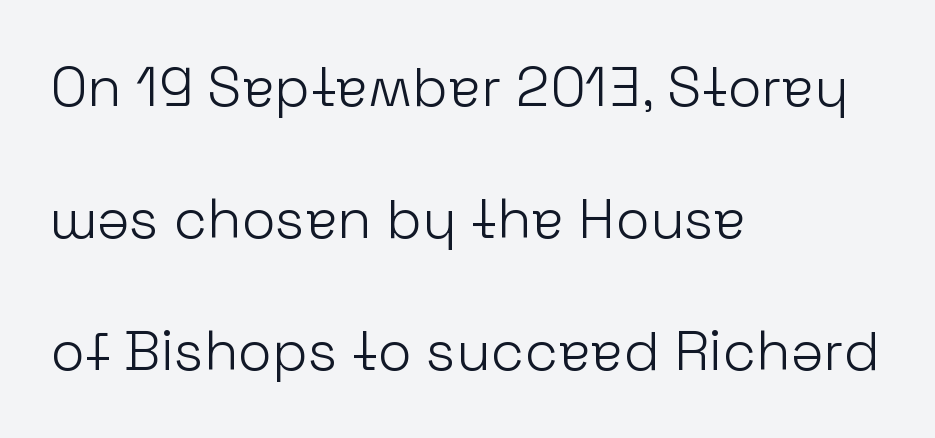
Is this a fixed-width face? No — the glyphs have proportional, varying widths. Tall strokes in this sample are plumb rather than angled. The vertical gap from one line to the next is large. Words appear dense and cohesive because spacing is normal. The setting favours the left margin, as ordinary paragraphs usually do. Is this a sans? Yes — the strokes have no serifs.
